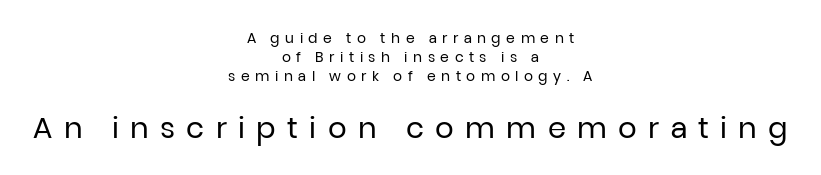
{"serif": "no", "italic": "no", "bold": "no", "weight": "regular", "width": "normal", "stroke_contrast": "low", "x_height": "medium", "monospaced": "no", "underline": "no", "align": "center", "line_spacing": "normal", "line_spacing_ratio": 1.35, "letter_spacing": "wide", "letter_spacing_em": 0.39, "larger_block": "second", "size_ratio": 2.07, "glyph_px": 29}
